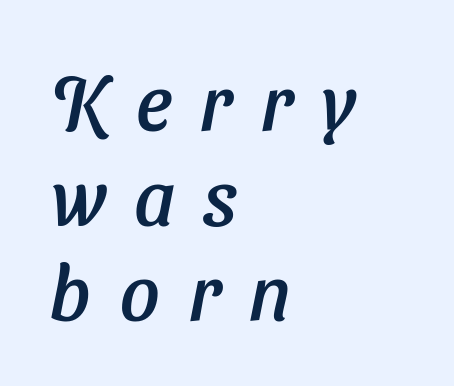
Q: Is the text italic (slanted)? A: Yes, it leans right by about 11 degrees.
Q: Is the text underlined? A: No.
Q: How is the paragraph aligned? A: Left-aligned.
Q: Is the spacing between letters normal or unusually wide? A: Unusually wide.
Q: Width (condensed, normal, or wide)? A: Normal.
Q: Stroke contrast? A: Low.
Q: x-height? A: Medium.
Q: Monospaced? A: No.
